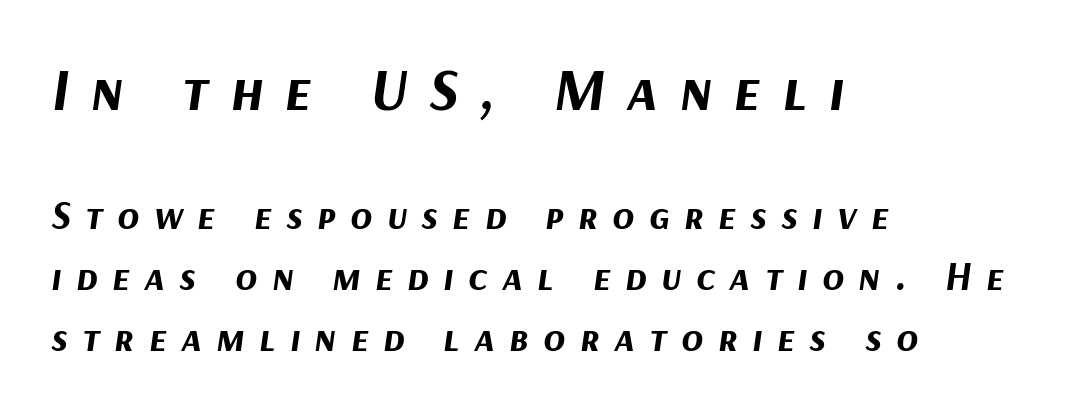
{"italic": "yes", "lean": "right", "slant_degrees": 9, "bold": "yes", "weight": "bold", "width": "normal", "stroke_contrast": "medium", "x_height": "medium", "monospaced": "no", "underline": "no", "align": "left", "line_spacing": "normal", "line_spacing_ratio": 1.52, "letter_spacing": "wide", "letter_spacing_em": 0.36, "larger_block": "first", "size_ratio": 1.5, "glyph_px": 60}
